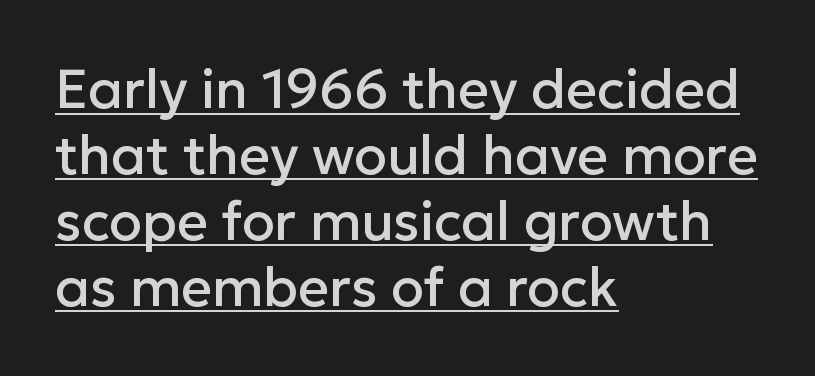
Varying glyph widths throughout — classic text-font behaviour. The paragraph shown leans on its left margin. Like a heading marked for emphasis, these lines bear an underscore. Designer's note — italics off, roman on. Serifs: no, the terminals of the letterforms are clean. There is no visible air inserted between adjacent glyphs.
